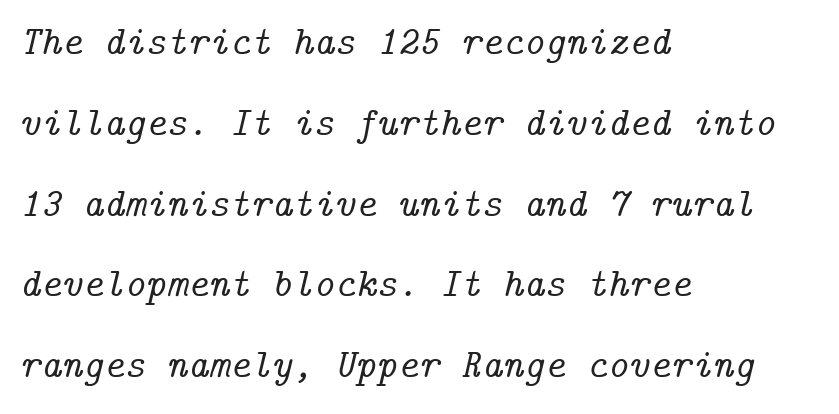
Baseline-to-baseline distance is far greater than the letter height. Just letters on the line, the space beneath them empty. Regarding serifs, this sample has them. Italic? Definitely — the glyphs are oblique.
